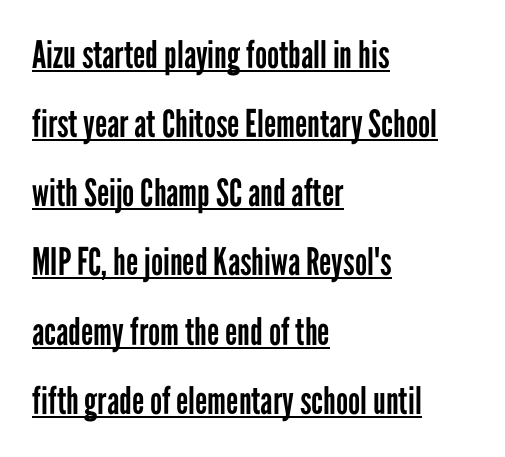
The face used here is proportionally spaced, like ordinary book or web type. Stems here are at most as thick as an everyday book face. Emphasis is given by a line drawn under the lettering. The type family on display is of the sans-serif kind.
